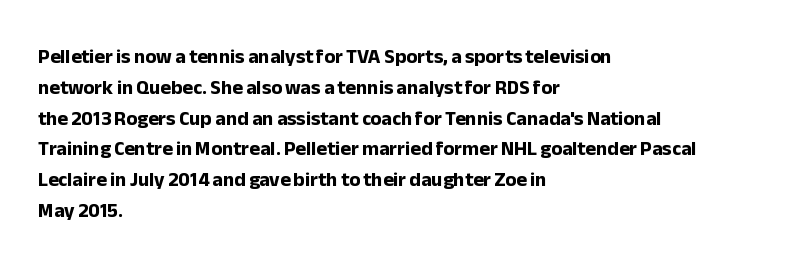
{"italic": "no", "bold": "yes", "underline": "no", "align": "left", "line_spacing": "normal", "line_spacing_ratio": 1.54, "letter_spacing": "normal", "letter_spacing_em": 0.0, "glyph_px": 20}
